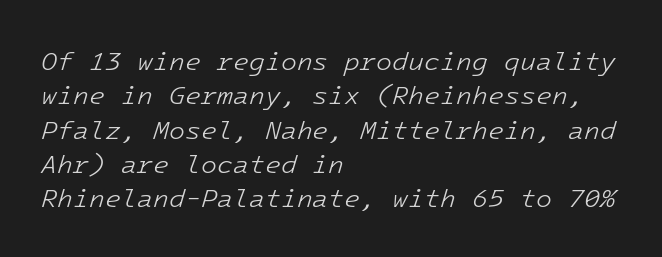
Q: Is the text bold? A: No.
Q: Is the text italic (slanted)? A: Yes, it leans right by about 16 degrees.
Q: Is the text underlined? A: No.
Q: How is the paragraph aligned? A: Left-aligned.
Q: Is the spacing between letters normal or unusually wide? A: Normal.
Q: Is the spacing between lines tight, normal or loose? A: Normal.
